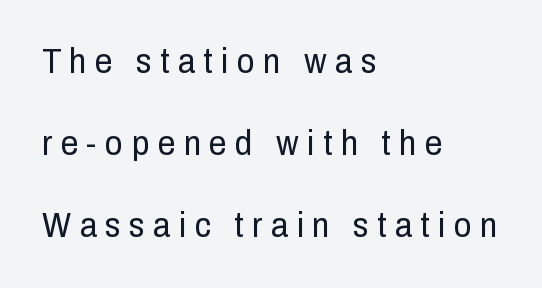
{"serif": "no", "italic": "no", "bold": "no", "weight": "regular", "width": "condensed", "stroke_contrast": "low", "x_height": "medium", "monospaced": "no", "underline": "no", "align": "left", "line_spacing": "loose", "line_spacing_ratio": 2.35, "letter_spacing": "wide", "letter_spacing_em": 0.24, "glyph_px": 35}
